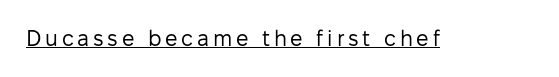
{"italic": "no", "bold": "no", "underline": "yes", "glyph_px": 22}
